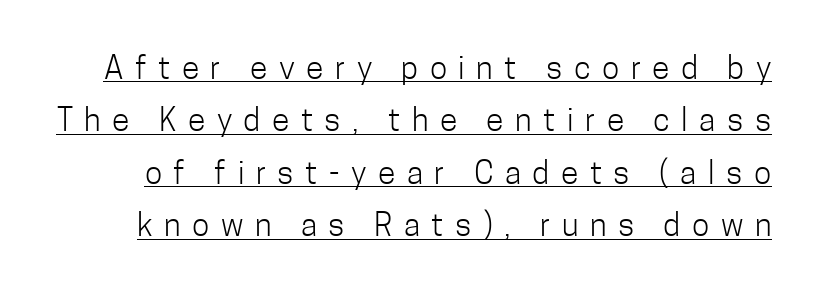
{"serif": "no", "italic": "no", "bold": "no", "weight": "light", "width": "condensed", "stroke_contrast": "low", "x_height": "medium", "monospaced": "no", "underline": "yes", "line_spacing": "normal", "line_spacing_ratio": 1.64, "letter_spacing": "wide", "letter_spacing_em": 0.36, "glyph_px": 32}
